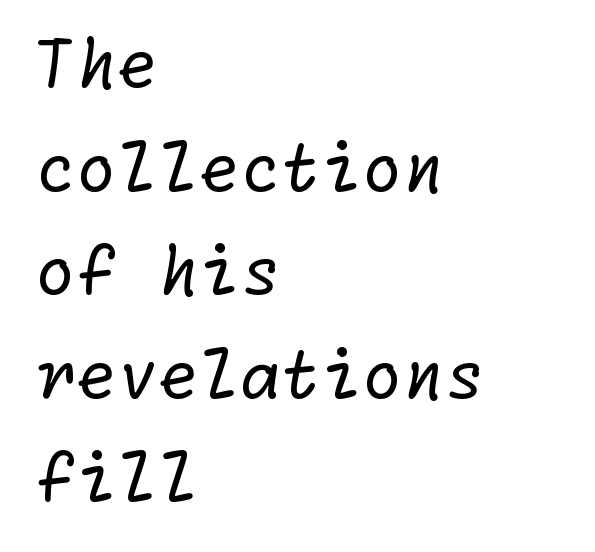
The rendering keeps characters at their native spacing. The passage shown is typeset with a sans-serif family. Only glyphs here, with clear space below each row. The leading is moderate, giving the passage an even texture. Reading down the block, your eye returns to a fixed left position each line.
